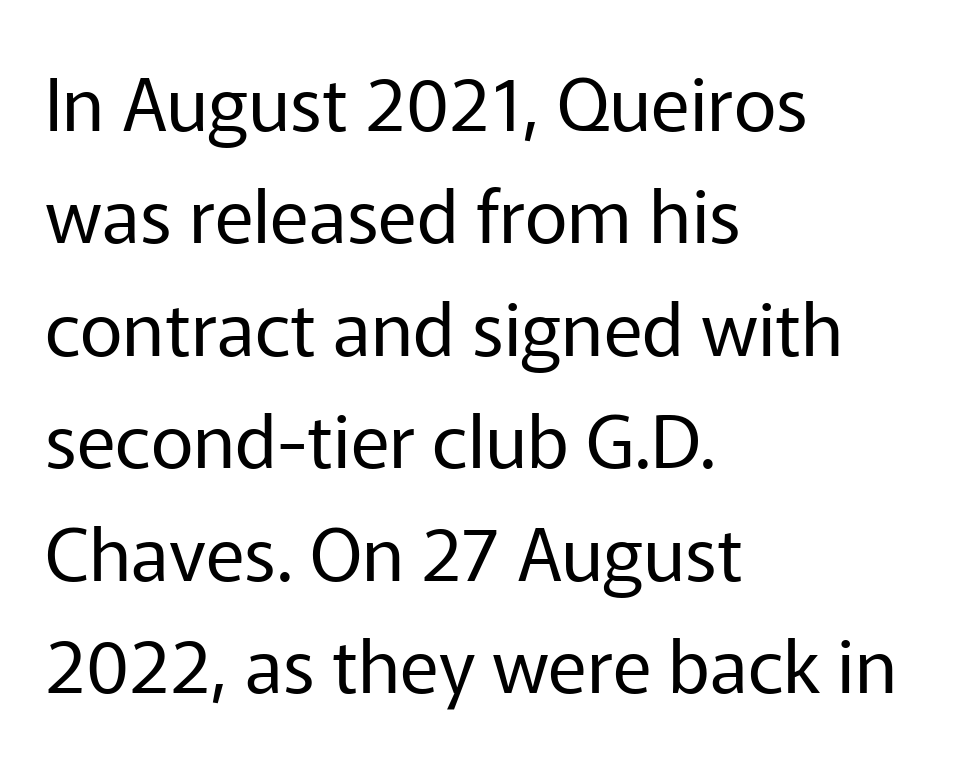
{"serif": "no", "italic": "no", "bold": "no", "weight": "regular", "width": "normal", "stroke_contrast": "low", "x_height": "medium", "monospaced": "no", "underline": "no", "align": "left", "line_spacing": "normal", "line_spacing_ratio": 1.52, "letter_spacing": "normal", "letter_spacing_em": 0.0, "glyph_px": 74}
